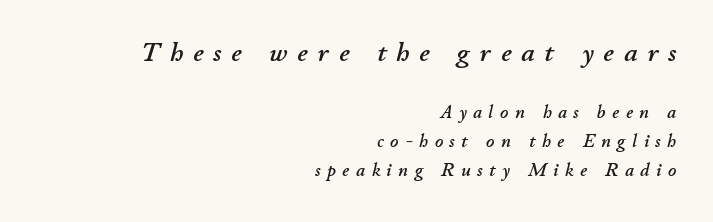
{"italic": "yes", "lean": "right", "slant_degrees": 11, "underline": "no", "align": "right", "line_spacing": "normal", "line_spacing_ratio": 1.61, "letter_spacing": "wide", "letter_spacing_em": 0.37, "larger_block": "first", "size_ratio": 1.5, "glyph_px": 27}
